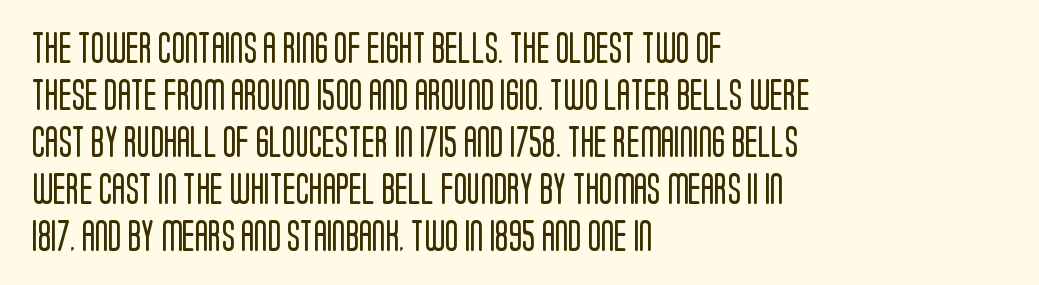
The image shows 31 px regular-weight, condensed sans-serif type, upright; set left-aligned, normal line spacing (1.52x), normal letter spacing, not underlined; low stroke contrast and a large x-height.
